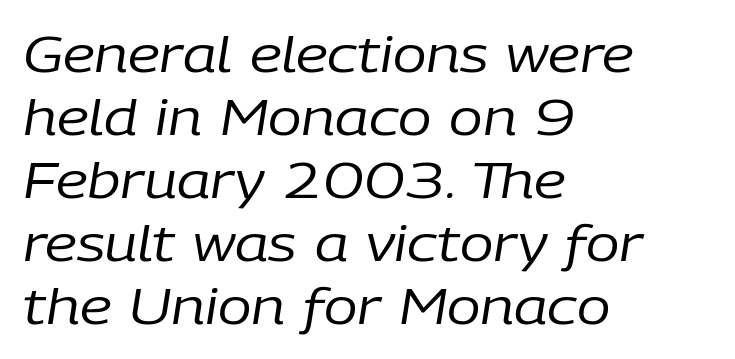
Leading matches the norm, producing a regular column. The letters look calm and open, with moderate or lighter stems. No extra tracking has been applied to these lines. Type without underlining.
